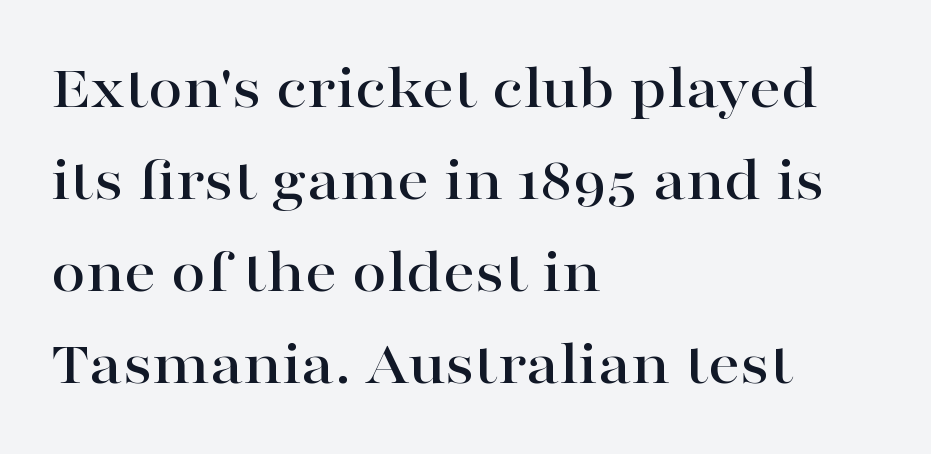
Q: Is the text italic (slanted)? A: No, it is upright.
Q: Is the typeface a serif or a sans-serif typeface? A: Serif.
Q: Is the text underlined? A: No.
Q: How is the paragraph aligned? A: Left-aligned.
Q: Is the spacing between letters normal or unusually wide? A: Normal.
Q: Is the spacing between lines tight, normal or loose? A: Normal.
Q: Width (condensed, normal, or wide)? A: Wide.
Q: Stroke contrast? A: High.
Q: x-height? A: Medium.
Q: Monospaced? A: No.
